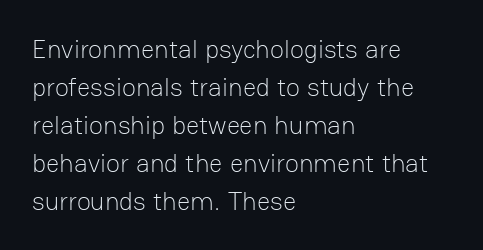
The image shows 26 px text type, upright; set left-aligned, normal line spacing (1.46x), normal letter spacing, not underlined.
